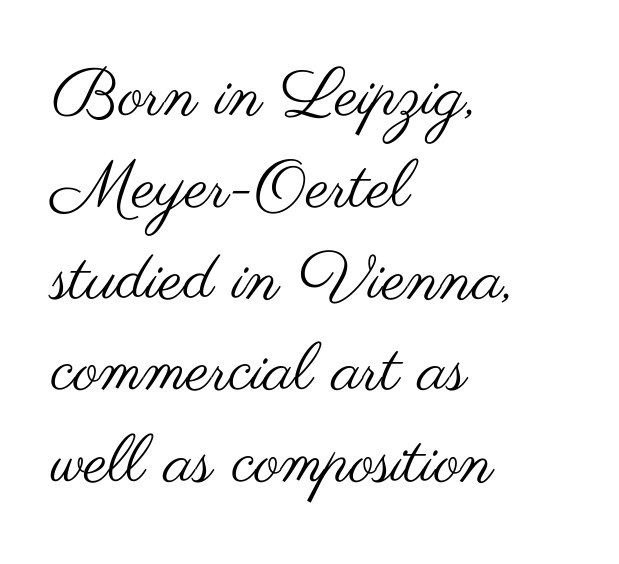
The baseline area is clear. Font category for this specimen: sans-serif. Heft: none added — not bold. Do the characters align in a grid? No, the font is proportional.
